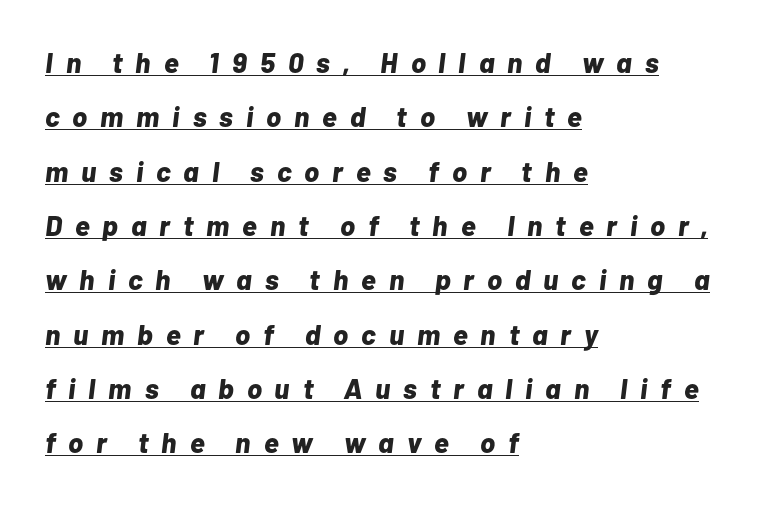
Q: Is the text bold? A: Yes.
Q: Is the text italic (slanted)? A: Yes, it leans right by about 7 degrees.
Q: Is the text underlined? A: Yes.
Q: How is the paragraph aligned? A: Left-aligned.
Q: Is the spacing between letters normal or unusually wide? A: Unusually wide.
Q: Is the spacing between lines tight, normal or loose? A: Loose.
Q: Width (condensed, normal, or wide)? A: Normal.
Q: Stroke contrast? A: Low.
Q: x-height? A: Medium.
Q: Monospaced? A: No.
